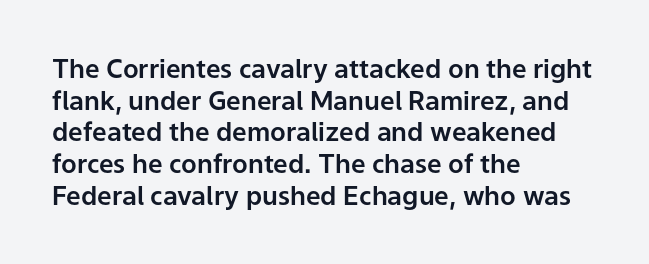
The lettering stays uniformly vertical, giving the passage a roman look. The baseline area is clear. The setting favours the left margin, as ordinary paragraphs usually do. These lines keep a tight, regular rhythm from letter to letter.
